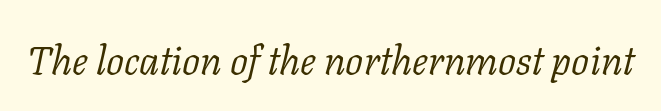
If you drew a line through each stem, it would be angled. The characters display serif detailing at their extremities. Descenders hang freely into open space. Each letter keeps its own natural width here, so spacing adapts to shape. No heavy texture on the line: the type isn't bold. The gaps between neighbouring characters are ordinary and unremarkable.
